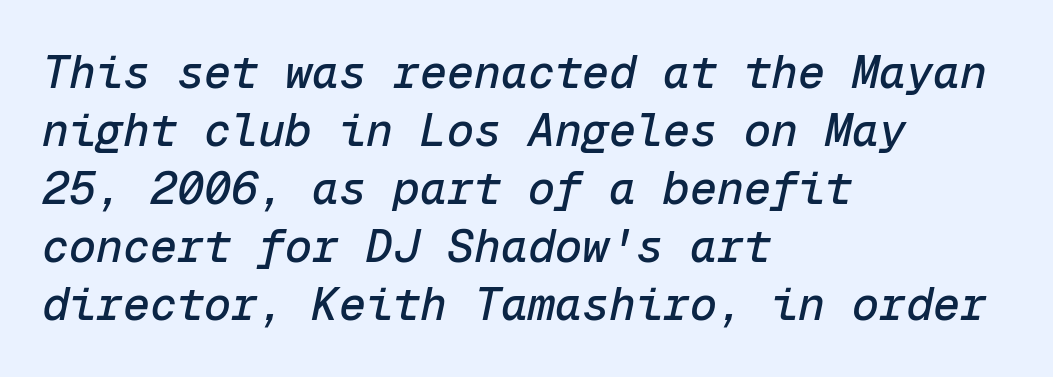
The image shows 45 px text type, italic (leaning right), monospaced; set left-aligned, normal line spacing (1.29x), normal letter spacing, not underlined; low stroke contrast and a medium x-height.
